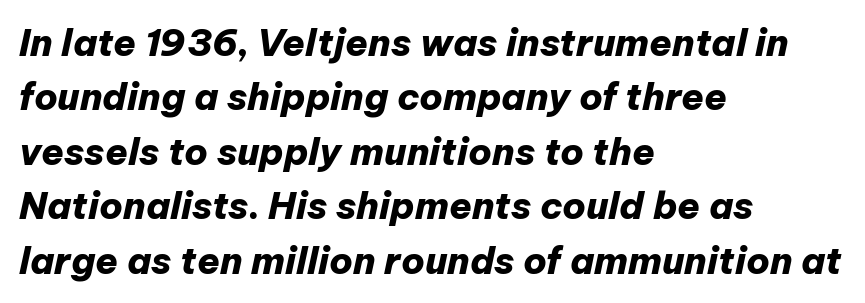
Q: Is the text bold? A: Yes.
Q: Is the text italic (slanted)? A: Yes, it leans right by about 12 degrees.
Q: Is the text underlined? A: No.
Q: How is the paragraph aligned? A: Left-aligned.
Q: Is the spacing between letters normal or unusually wide? A: Normal.
Q: Is the spacing between lines tight, normal or loose? A: Normal.
Q: Width (condensed, normal, or wide)? A: Normal.
Q: Stroke contrast? A: Low.
Q: x-height? A: Medium.
Q: Monospaced? A: No.
